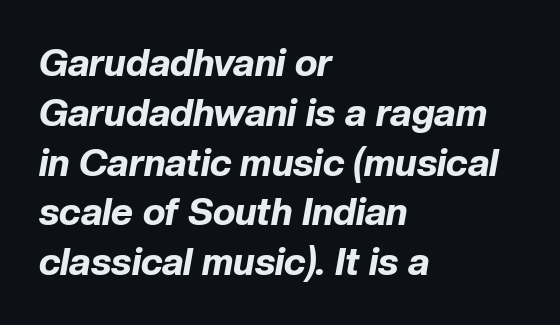
Q: Is the text bold? A: Yes.
Q: Is the text italic (slanted)? A: Yes, it leans right by about 10 degrees.
Q: Is the text underlined? A: No.
Q: How is the paragraph aligned? A: Left-aligned.
Q: Is the spacing between letters normal or unusually wide? A: Normal.
Q: Is the spacing between lines tight, normal or loose? A: Normal.
Q: Width (condensed, normal, or wide)? A: Normal.
Q: Stroke contrast? A: Low.
Q: x-height? A: Medium.
Q: Monospaced? A: No.
